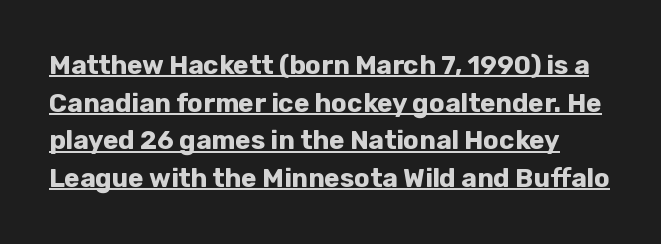
Q: Is the text bold? A: Yes.
Q: Is the text italic (slanted)? A: No, it is upright.
Q: Is the text underlined? A: Yes.
Q: Is the spacing between letters normal or unusually wide? A: Normal.
Q: Is the spacing between lines tight, normal or loose? A: Normal.
